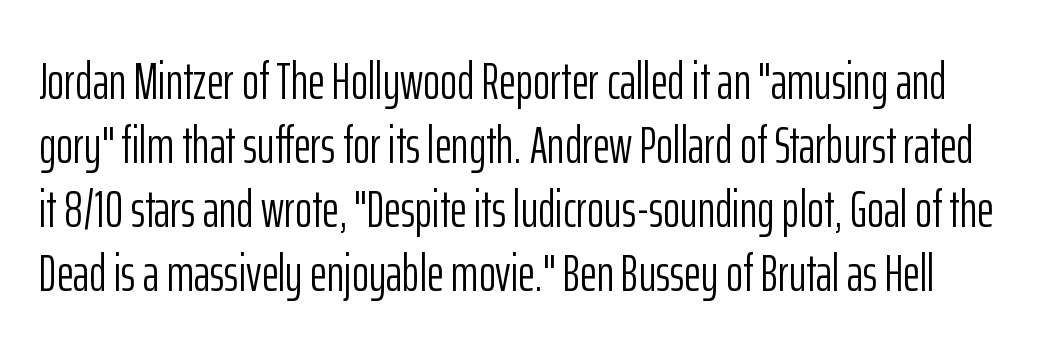
{"serif": "no", "italic": "no", "bold": "no", "weight": "light", "width": "condensed", "stroke_contrast": "low", "x_height": "medium", "monospaced": "no", "underline": "no", "line_spacing_ratio": 1.23, "letter_spacing": "normal", "letter_spacing_em": 0.0, "glyph_px": 52}
